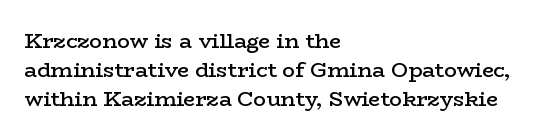
Q: Is the text bold? A: Semi-bold.
Q: Is the text italic (slanted)? A: No, it is upright.
Q: Is the text underlined? A: No.
Q: How is the paragraph aligned? A: Left-aligned.
Q: Is the spacing between letters normal or unusually wide? A: Normal.
Q: Is the spacing between lines tight, normal or loose? A: Normal.
